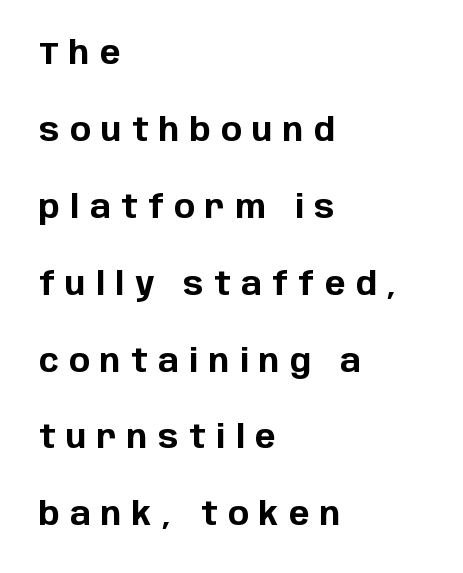
{"serif": "no", "italic": "no", "bold": "yes", "weight": "bold", "width": "normal", "stroke_contrast": "low", "x_height": "large", "monospaced": "no", "underline": "no", "align": "left", "line_spacing": "loose", "line_spacing_ratio": 2.48, "letter_spacing": "wide", "letter_spacing_em": 0.34, "glyph_px": 31}
